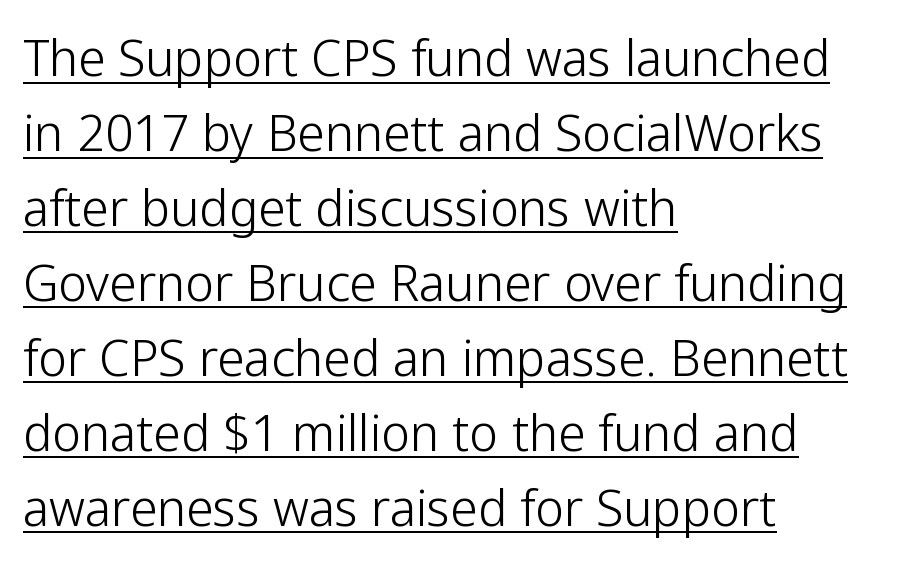
Q: Is the text bold? A: No.
Q: Is the text italic (slanted)? A: No, it is upright.
Q: Is the typeface a serif or a sans-serif typeface? A: Sans-serif.
Q: Is the text underlined? A: Yes.
Q: How is the paragraph aligned? A: Left-aligned.
Q: Is the spacing between letters normal or unusually wide? A: Normal.
Q: Is the spacing between lines tight, normal or loose? A: Normal.
Q: Width (condensed, normal, or wide)? A: Normal.
Q: Stroke contrast? A: Low.
Q: x-height? A: Medium.
Q: Monospaced? A: No.
